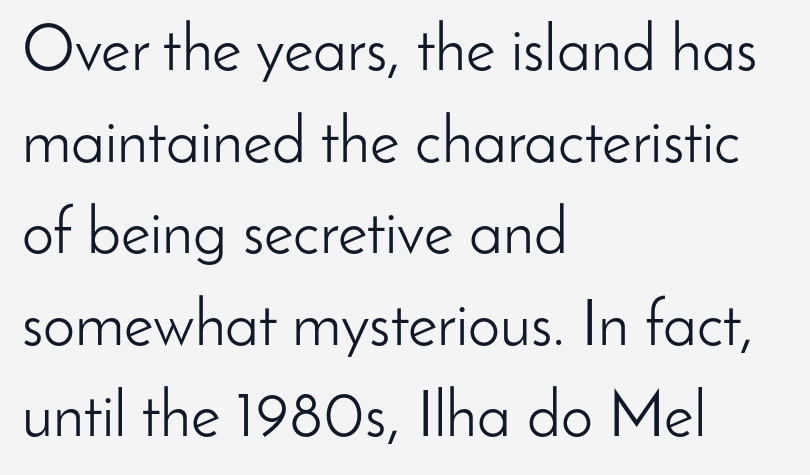
Type style note: lacks serifs. Honestly, the letter spacing is just normal — you wouldn't notice it. The weight would be labelled regular, book, light, or lighter still. Is there any slant? The stems are plumb. You could not count columns in this text — the font is proportionally spaced. Summary of vertical rhythm: regular, with standard interline spacing.
